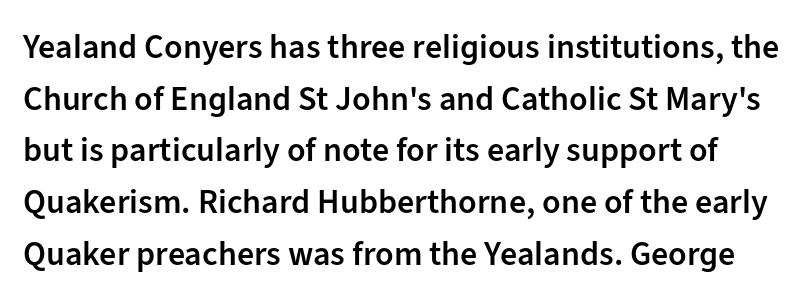
Q: Is the text bold? A: Semi-bold.
Q: Is the text italic (slanted)? A: No, it is upright.
Q: Is the typeface a serif or a sans-serif typeface? A: Sans-serif.
Q: Is the text underlined? A: No.
Q: Is the spacing between letters normal or unusually wide? A: Normal.
Q: Is the spacing between lines tight, normal or loose? A: Normal.
Q: Width (condensed, normal, or wide)? A: Normal.
Q: Stroke contrast? A: Low.
Q: x-height? A: Medium.
Q: Monospaced? A: No.
